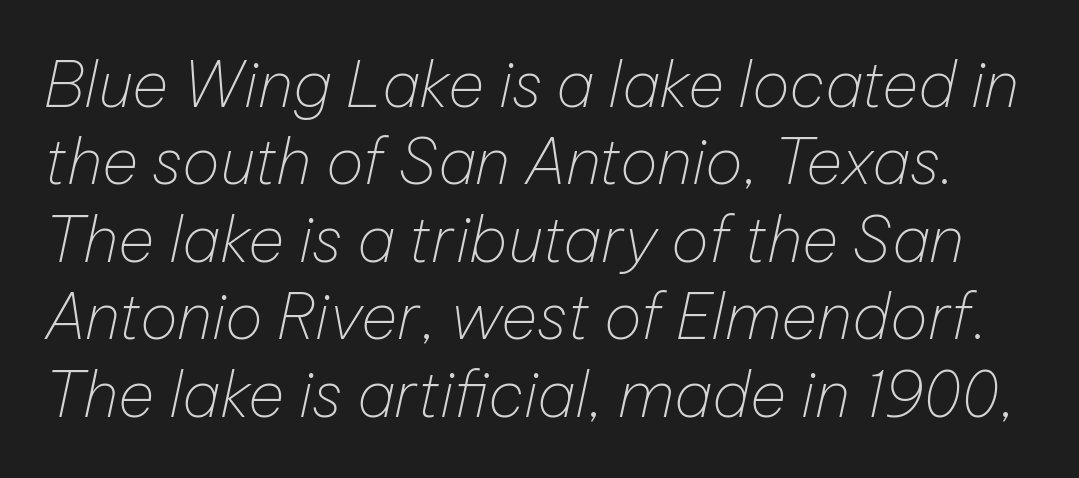
Q: Is the text bold? A: No.
Q: Is the text italic (slanted)? A: Yes, it leans right by about 12 degrees.
Q: Is the text underlined? A: No.
Q: Is the spacing between letters normal or unusually wide? A: Normal.
Q: Width (condensed, normal, or wide)? A: Normal.
Q: Stroke contrast? A: Low.
Q: x-height? A: Medium.
Q: Monospaced? A: No.
